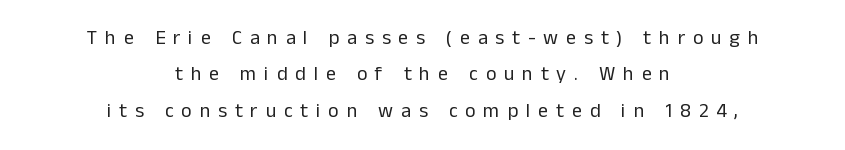
Q: Is the text bold? A: No.
Q: Is the text italic (slanted)? A: No, it is upright.
Q: Is the text underlined? A: No.
Q: How is the paragraph aligned? A: Centered.
Q: Is the spacing between letters normal or unusually wide? A: Unusually wide.
